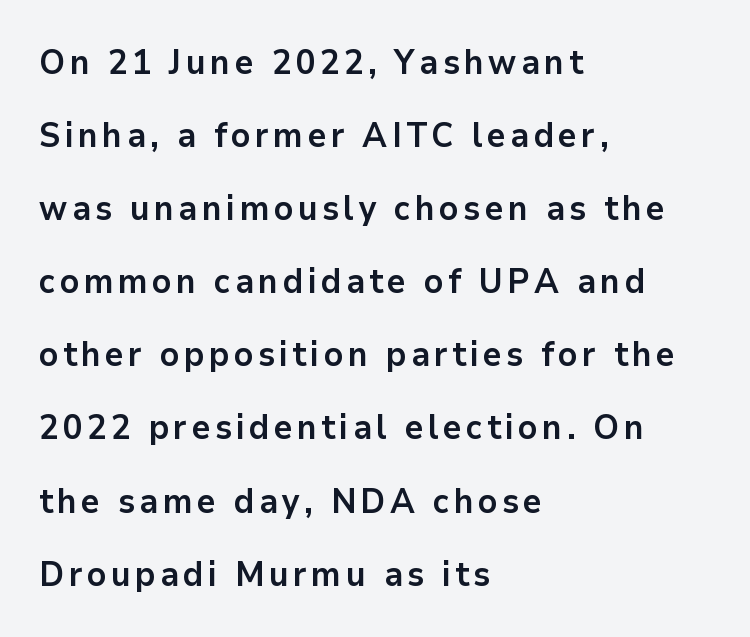
These lines stand farther apart than default settings would place them. This is heavy type, rendered in bold. The foot of each line stays bare and open. Designer's note — italics off, roman on. Teacher's note: observe the even left margin — that is flush-left alignment.
